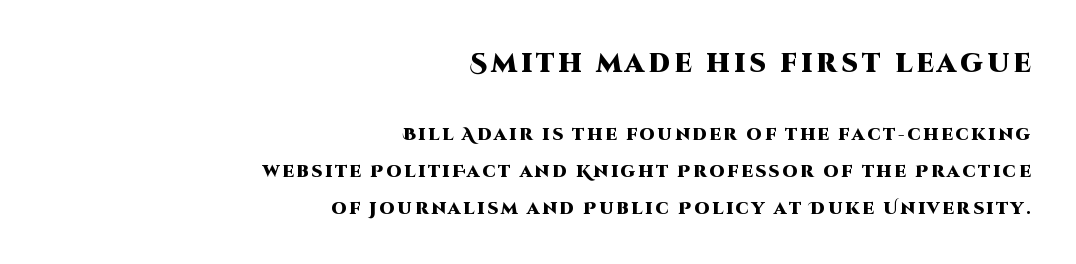
The image shows 26 px bold type, upright; set right-aligned, loose line spacing (2.17x), not underlined; the first (top) block is 1.53x larger.
